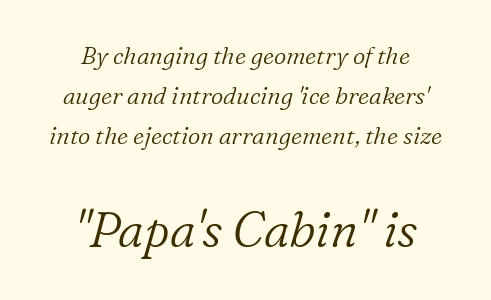
{"serif": "yes", "italic": "yes", "lean": "right", "slant_degrees": 16, "bold": "no", "weight": "light", "width": "normal", "stroke_contrast": "low", "x_height": "medium", "monospaced": "no", "underline": "no", "align": "center", "line_spacing": "normal", "line_spacing_ratio": 1.66, "letter_spacing": "normal", "letter_spacing_em": 0.0, "larger_block": "second", "size_ratio": 2.04, "glyph_px": 49}
